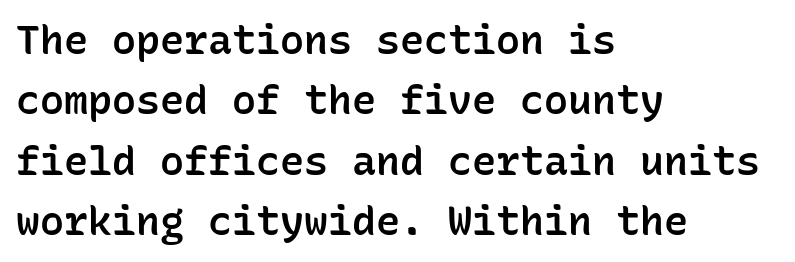
Unmarked baselines from the first word to the last. This sample has the even, mechanical cadence of fixed-width lettering. The space between consecutive lines is moderate. The compositor pushed each line to the left boundary. Nothing sits at the stroke ends, so this counts as sans-serif. Characters remain perfectly vertical along every line.
